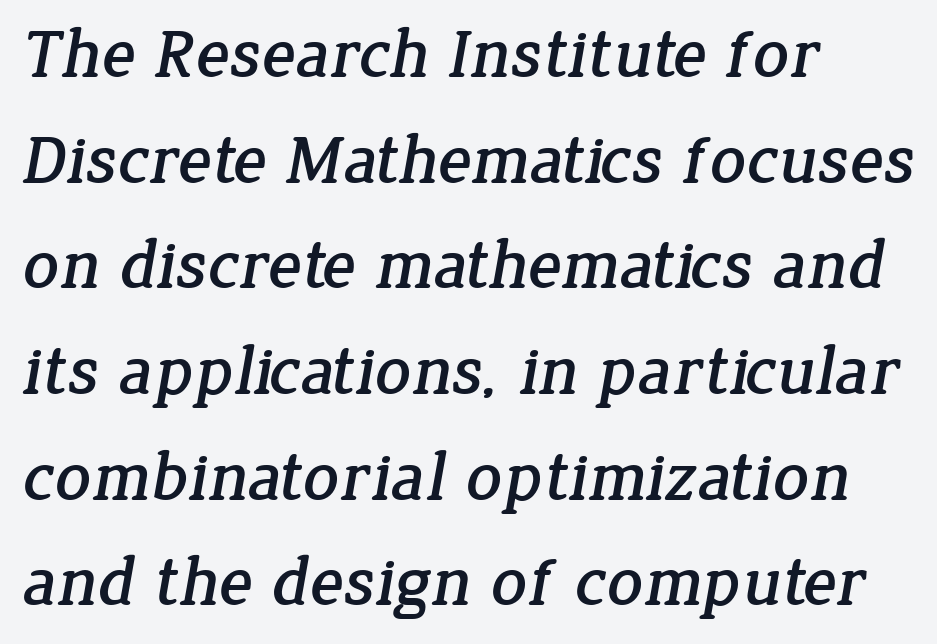
{"serif": "yes", "width": "normal", "stroke_contrast": "low", "x_height": "medium", "monospaced": "no", "underline": "no", "align": "left", "line_spacing": "normal", "line_spacing_ratio": 1.51, "letter_spacing": "normal", "letter_spacing_em": 0.0, "glyph_px": 70}
